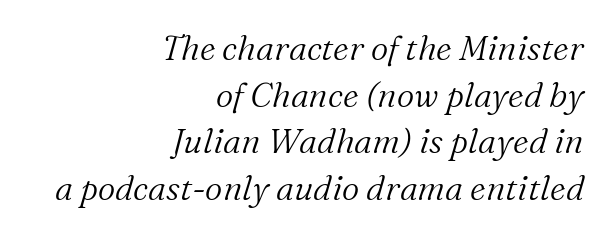
The weight tops out at a normal text grade. A student would call this right alignment; a typographer would say flush right, rag left. Characters are canted at an angle relative to the baseline's perpendicular. Spacing between characters is what you'd get straight out of the box.
